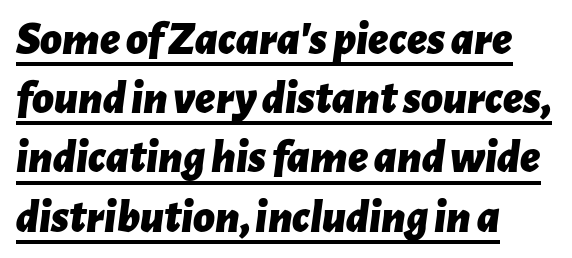
{"italic": "yes", "lean": "right", "slant_degrees": 7, "bold": "yes", "weight": "bold", "width": "normal", "stroke_contrast": "low", "x_height": "medium", "monospaced": "no", "underline": "yes", "align": "left", "line_spacing": "normal", "line_spacing_ratio": 1.26, "letter_spacing": "normal", "letter_spacing_em": 0.0, "glyph_px": 47}
